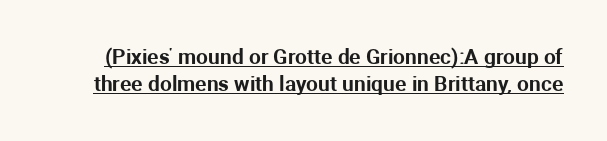
Quick note: interline space is typical. What stands out about the letter spacing? Nothing — it is the standard amount. A continuous stroke trails under the words, as in a hyperlink. These lines were composed using upright roman letters.
